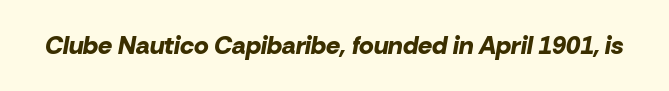
{"italic": "yes", "lean": "right", "slant_degrees": 10, "bold": "yes", "underline": "no", "letter_spacing": "normal", "letter_spacing_em": 0.0, "glyph_px": 25}
